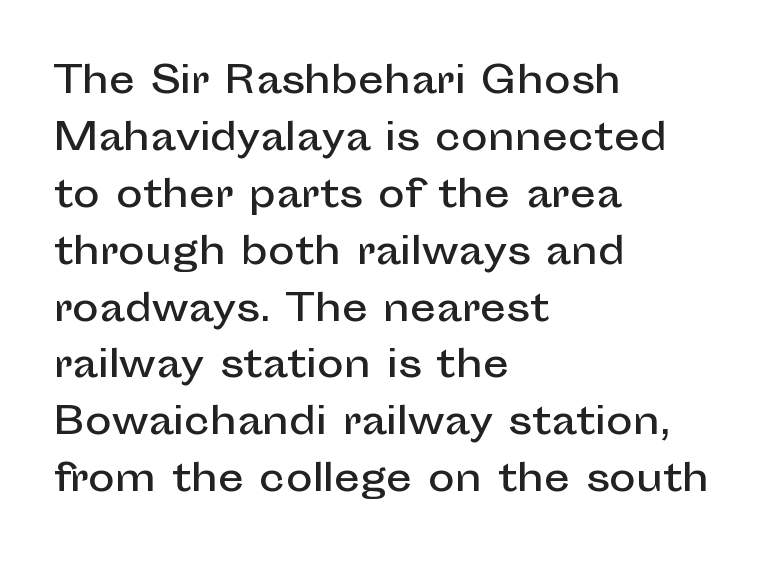
Q: Is the text italic (slanted)? A: No, it is upright.
Q: Is the typeface a serif or a sans-serif typeface? A: Sans-serif.
Q: Is the text underlined? A: No.
Q: How is the paragraph aligned? A: Left-aligned.
Q: Is the spacing between letters normal or unusually wide? A: Normal.
Q: Is the spacing between lines tight, normal or loose? A: Normal.
Q: Width (condensed, normal, or wide)? A: Normal.
Q: Stroke contrast? A: Low.
Q: x-height? A: Medium.
Q: Monospaced? A: No.
